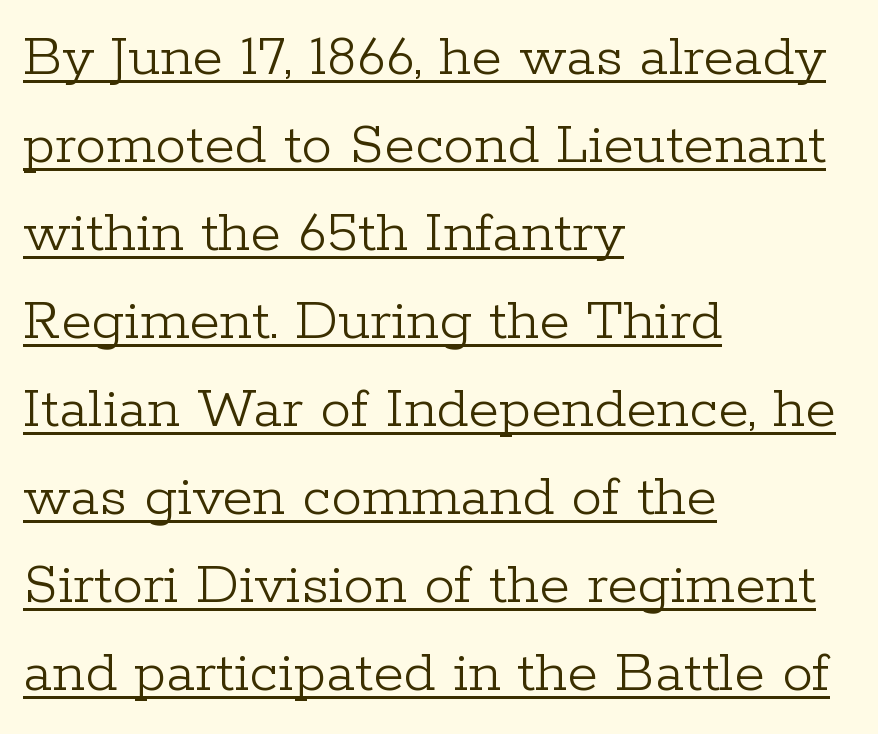
Caption: face not bold, strokes unweighted. Character widths vary here, with narrow letters taking less room than wide ones. Honestly, the underline is the first thing you notice here. Reading down the column, the eye jumps a familiar distance to each next line.
